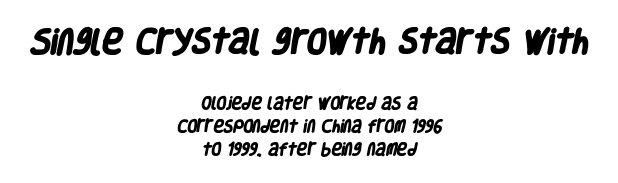
Anything drawn beneath the words? Only blank space. Look at the bottom of the vertical strokes: they stop flat, with no serifs. Whoever set this made the first block the dominant, larger element. This sample has the flowing, uneven cadence of proportional lettering.
